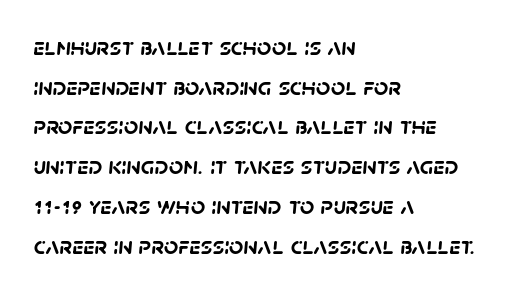
Plain, unruled lines of type. Reading down the column, the eye jumps a familiar distance to each next line. These lines keep a tight, regular rhythm from letter to letter. Weight check: bold — yes, fully.
